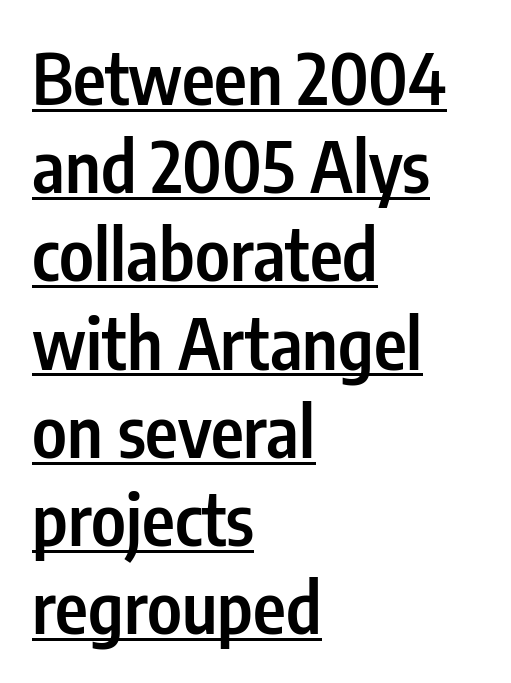
The image shows 70 px semibold, condensed sans-serif type, upright; set left-aligned, normal line spacing (1.26x), normal letter spacing, underlined; low stroke contrast and a medium x-height.
